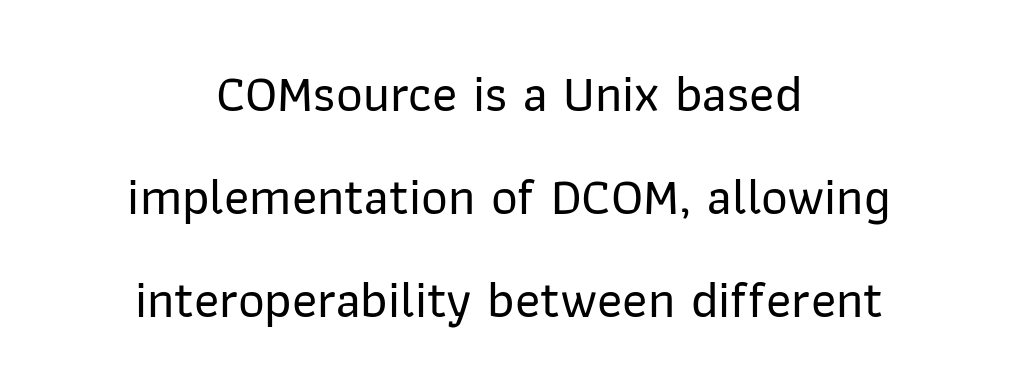
The designer went with a sans here, leaving each stem footless. The tracking reads as untouched default to a designer's eye. The setting favours the middle, as headings and verse often do. Beneath every word, the page is bare. These lines were composed using upright roman letters. Each new line begins a long way beneath the previous one.
